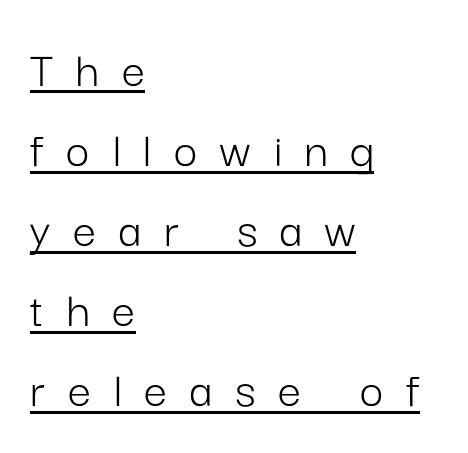
{"serif": "no", "italic": "no", "bold": "no", "weight": "light", "width": "normal", "stroke_contrast": "low", "x_height": "medium", "monospaced": "no", "underline": "yes", "align": "left", "line_spacing": "normal", "line_spacing_ratio": 1.54, "letter_spacing": "wide", "letter_spacing_em": 0.44, "glyph_px": 52}
